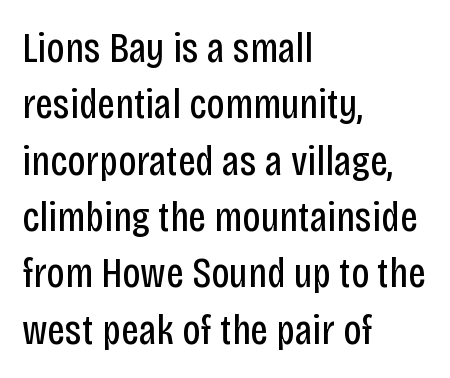
Q: Is the text bold? A: No.
Q: Is the text italic (slanted)? A: No, it is upright.
Q: Is the typeface a serif or a sans-serif typeface? A: Sans-serif.
Q: Is the text underlined? A: No.
Q: How is the paragraph aligned? A: Left-aligned.
Q: Is the spacing between letters normal or unusually wide? A: Normal.
Q: Is the spacing between lines tight, normal or loose? A: Normal.
Q: Width (condensed, normal, or wide)? A: Condensed.
Q: Stroke contrast? A: Low.
Q: x-height? A: Large.
Q: Monospaced? A: No.
